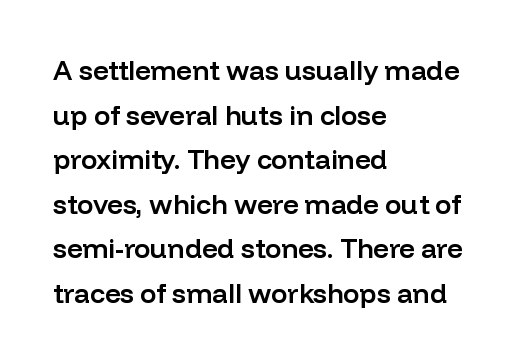
Spacing between characters is what you'd get straight out of the box. Horizontal bands of white between lines are of average thickness. This is moderately heavy type, rendered in semibold. Quick note: underline off. When letters stand straight like this, we call the style roman or upright. The typesetter chose a ragged-right arrangement here.
